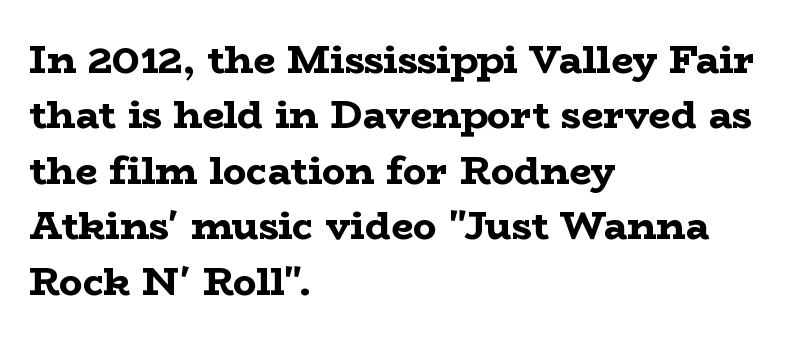
The image shows 39 px bold, wide serif type, upright; set left-aligned, normal line spacing (1.42x), normal letter spacing, not underlined; low stroke contrast and a medium x-height.
